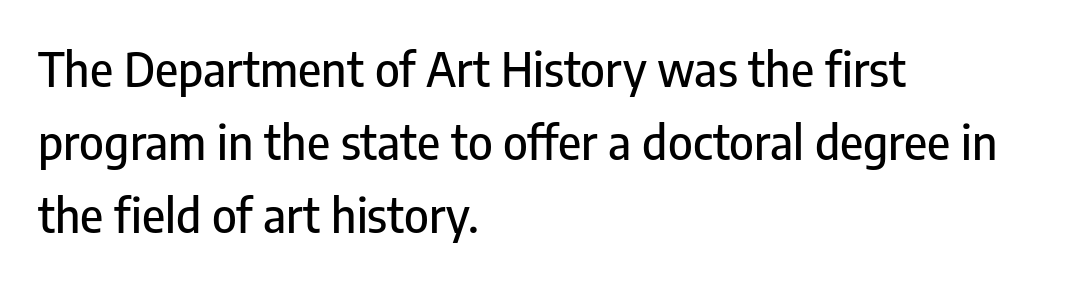
Quick note: underline off. The horizontal fit of the characters is conventional and even. What kind of face is this? One without serifs — a sans. Reading down the block, your eye returns to a fixed left position each line. You could not count columns in this text — the font is proportionally spaced. A normal amount of white space separates one row of letters from the next.
